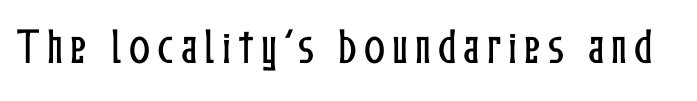
{"italic": "no", "width": "condensed", "stroke_contrast": "low", "x_height": "medium", "monospaced": "no", "underline": "no", "glyph_px": 39}
